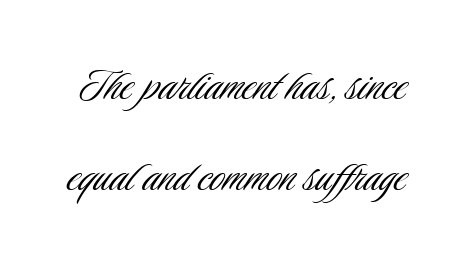
Q: Is the text bold? A: No.
Q: Is the text italic (slanted)? A: Yes.
Q: Is the typeface a serif or a sans-serif typeface? A: Sans-serif.
Q: Is the text underlined? A: No.
Q: Is the spacing between letters normal or unusually wide? A: Normal.
Q: Width (condensed, normal, or wide)? A: Condensed.
Q: Stroke contrast? A: Low.
Q: x-height? A: Small.
Q: Monospaced? A: No.
